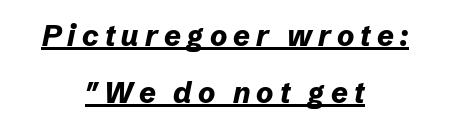
The image shows 29 px bold type, italic (leaning right); set centered, loose line spacing (1.96x), unusually wide letter spacing (+0.21 em), underlined; low stroke contrast and a medium x-height.
